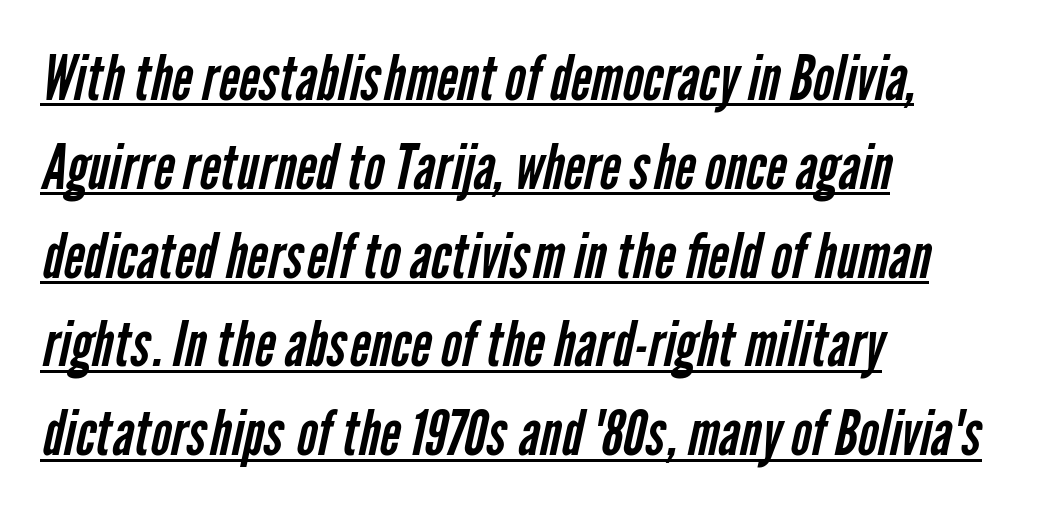
The image shows 63 px regular-weight, condensed sans-serif type; set left-aligned, normal line spacing (1.41x), normal letter spacing, underlined; low stroke contrast and a medium x-height.
